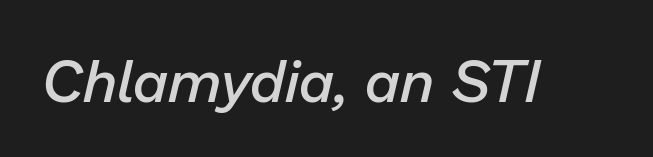
Q: Is the text bold? A: Semi-bold.
Q: Is the text italic (slanted)? A: Yes, it leans right by about 13 degrees.
Q: Is the text underlined? A: No.
Q: Is the spacing between letters normal or unusually wide? A: Normal.
Q: Width (condensed, normal, or wide)? A: Normal.
Q: Stroke contrast? A: Low.
Q: x-height? A: Medium.
Q: Monospaced? A: No.
